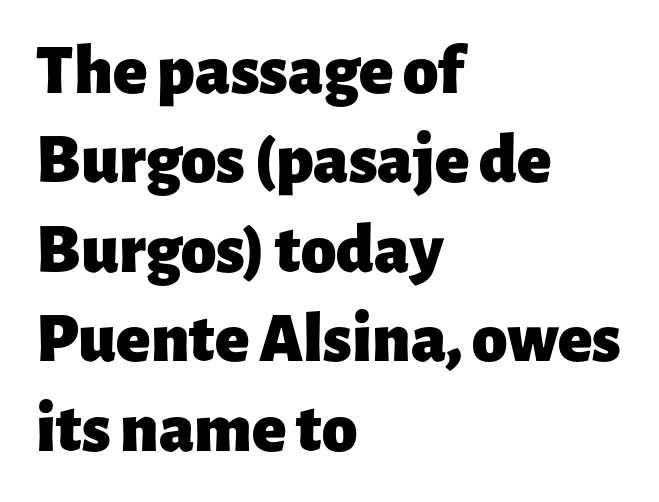
Q: Is the text bold? A: Yes.
Q: Is the text italic (slanted)? A: No, it is upright.
Q: Is the typeface a serif or a sans-serif typeface? A: Sans-serif.
Q: Is the text underlined? A: No.
Q: How is the paragraph aligned? A: Left-aligned.
Q: Is the spacing between letters normal or unusually wide? A: Normal.
Q: Is the spacing between lines tight, normal or loose? A: Normal.
Q: Width (condensed, normal, or wide)? A: Normal.
Q: Stroke contrast? A: Low.
Q: x-height? A: Medium.
Q: Monospaced? A: No.
